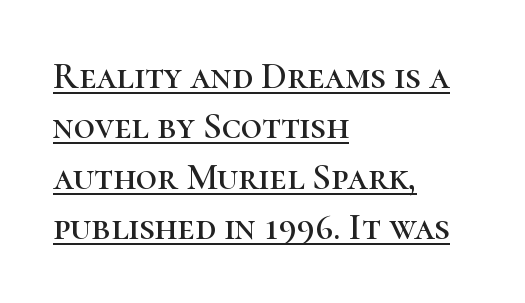
The image shows 37 px serif type, upright; set left-aligned, normal line spacing (1.36x), normal letter spacing, underlined; high stroke contrast and a medium x-height.
